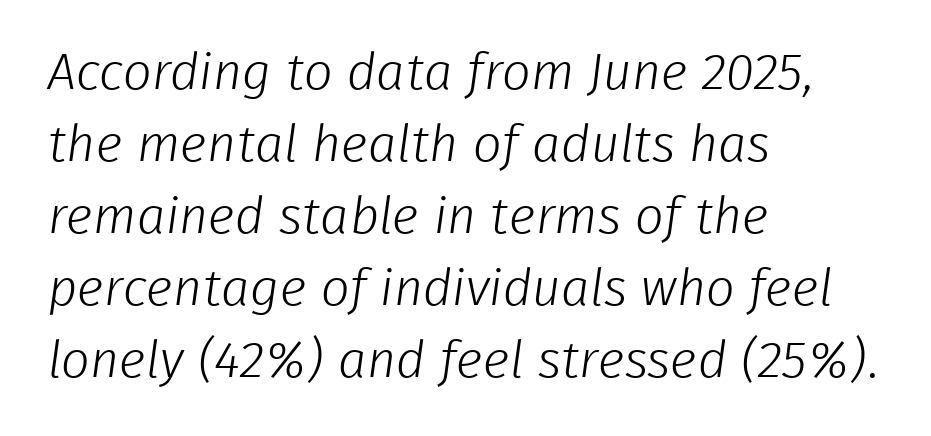
{"serif": "no", "bold": "no", "weight": "light", "width": "normal", "stroke_contrast": "low", "x_height": "medium", "monospaced": "no", "underline": "no", "align": "left", "line_spacing": "normal", "line_spacing_ratio": 1.41, "letter_spacing": "normal", "letter_spacing_em": 0.0, "glyph_px": 51}
